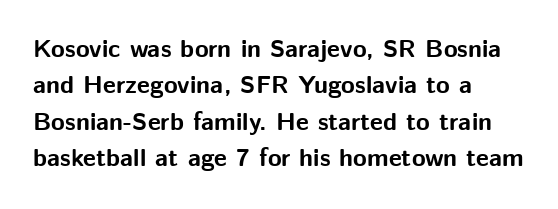
{"italic": "no", "bold": "yes", "underline": "no", "align": "left", "line_spacing": "normal", "line_spacing_ratio": 1.46, "letter_spacing": "normal", "letter_spacing_em": 0.0, "glyph_px": 25}
